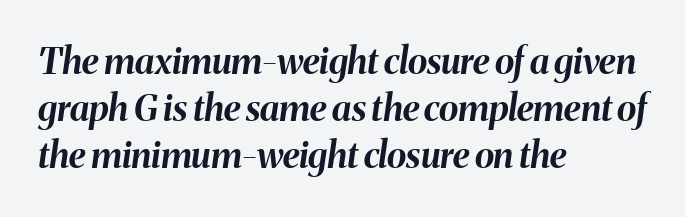
The image shows 36 px bold type, italic (leaning right); set left-aligned, normal line spacing (1.31x), normal letter spacing, not underlined; medium stroke contrast and a medium x-height.
